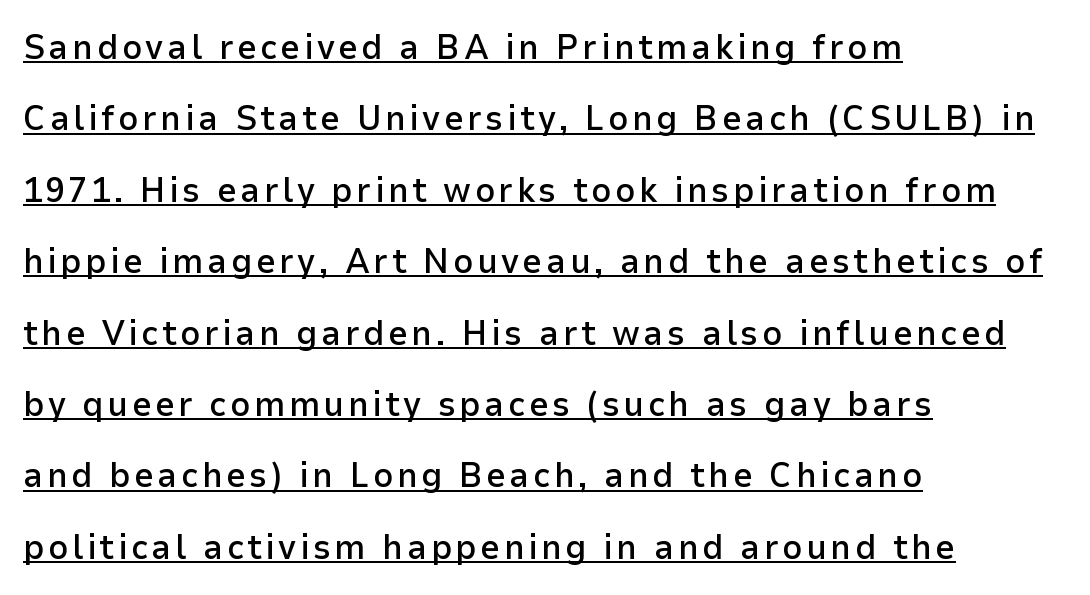
{"serif": "no", "italic": "no", "bold": "semi", "weight": "semibold", "width": "normal", "stroke_contrast": "low", "x_height": "medium", "monospaced": "no", "underline": "yes", "align": "left", "line_spacing": "loose", "line_spacing_ratio": 2.04, "glyph_px": 35}
